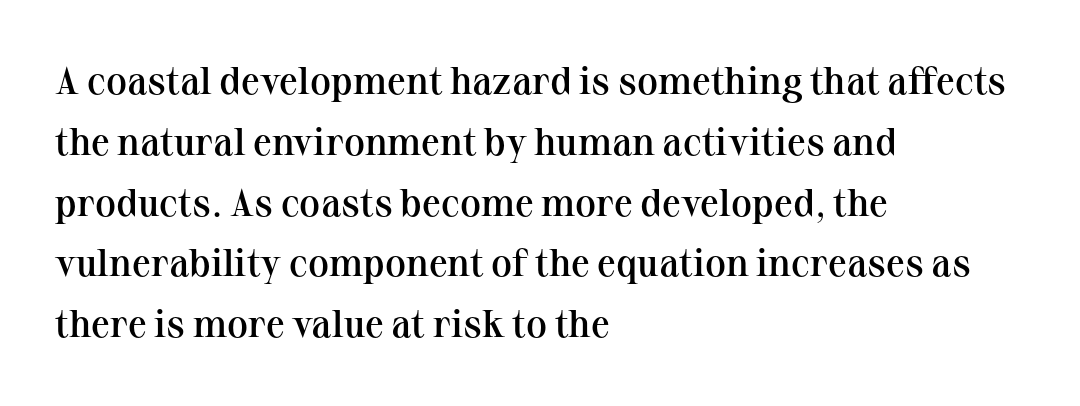
{"serif": "yes", "italic": "no", "bold": "semi", "weight": "semibold", "width": "normal", "stroke_contrast": "medium", "x_height": "medium", "monospaced": "no", "underline": "no", "align": "left", "line_spacing": "normal", "line_spacing_ratio": 1.6, "letter_spacing": "normal", "letter_spacing_em": 0.0, "glyph_px": 38}
